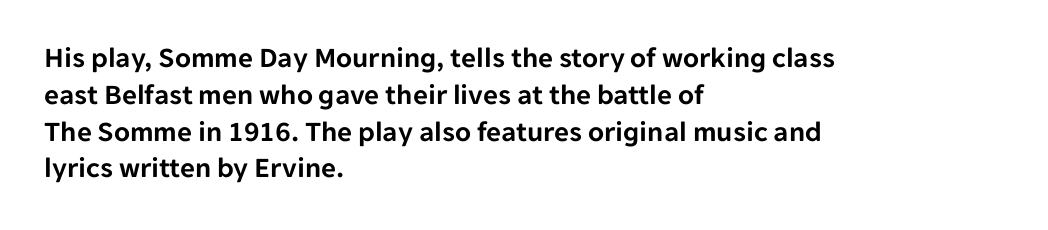
Students, note that the glyphs here touch the page at normal intervals. Lines of text with bare space underneath. Think of a printed novel: that variable character pitch is what you see here. Look at the bottom of the vertical strokes: they stop flat, with no serifs.
